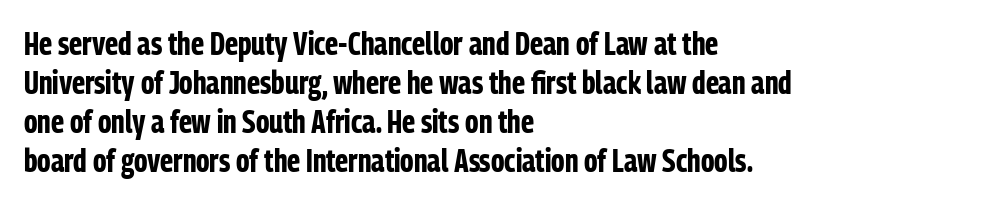
{"serif": "no", "italic": "no", "bold": "yes", "weight": "bold", "width": "condensed", "stroke_contrast": "low", "x_height": "medium", "monospaced": "no", "underline": "no", "align": "left", "line_spacing_ratio": 1.22, "letter_spacing": "normal", "letter_spacing_em": 0.0, "glyph_px": 32}
